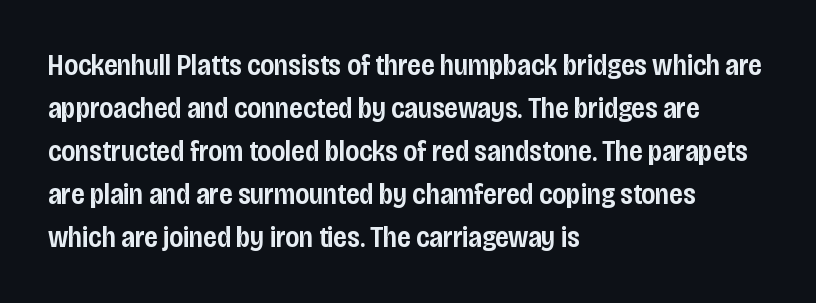
Q: Is the text bold? A: Semi-bold.
Q: Is the text italic (slanted)? A: No, it is upright.
Q: Is the typeface a serif or a sans-serif typeface? A: Sans-serif.
Q: Is the text underlined? A: No.
Q: How is the paragraph aligned? A: Left-aligned.
Q: Is the spacing between letters normal or unusually wide? A: Normal.
Q: Is the spacing between lines tight, normal or loose? A: Normal.
Q: Width (condensed, normal, or wide)? A: Condensed.
Q: Stroke contrast? A: Low.
Q: x-height? A: Large.
Q: Monospaced? A: No.
